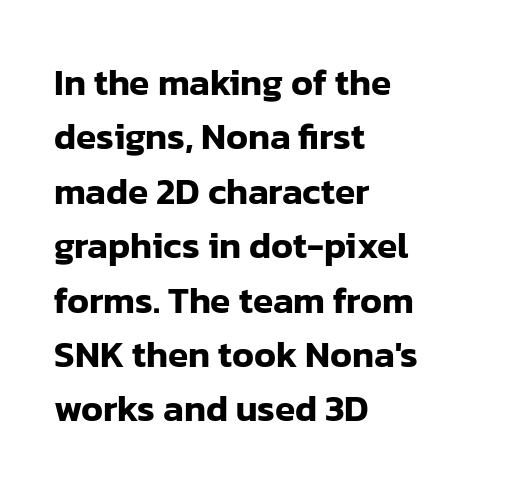
Q: Is the text italic (slanted)? A: No, it is upright.
Q: Is the typeface a serif or a sans-serif typeface? A: Sans-serif.
Q: Is the text underlined? A: No.
Q: How is the paragraph aligned? A: Left-aligned.
Q: Is the spacing between letters normal or unusually wide? A: Normal.
Q: Is the spacing between lines tight, normal or loose? A: Normal.
Q: Width (condensed, normal, or wide)? A: Normal.
Q: Stroke contrast? A: Low.
Q: x-height? A: Medium.
Q: Monospaced? A: No.
